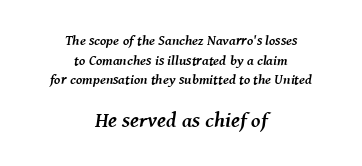
The line-height multiplier appears to be the usual default. These two chunks differ in scale, with the bottom chunk taking the larger measure. These lines are centered, leaving both edges ragged. This sample uses plain, unmodified letter spacing. Characters are canted at an angle relative to the baseline's perpendicular. A bare baseline throughout the passage.
